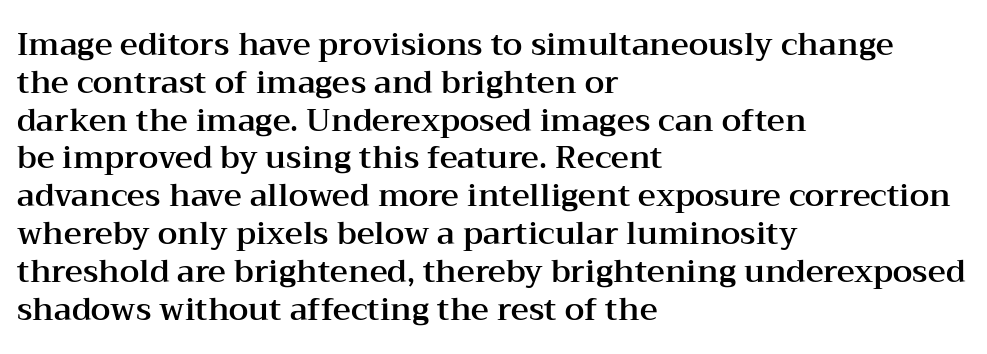
The rendering shows small feet on the letterforms — a serif design. Tracking here is standard; glyphs follow each other at the usual distance. Posture: straight, roman, zero tilt. The lines are quadded left.
